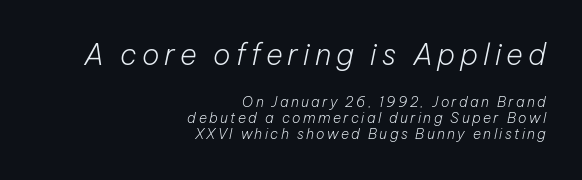
Q: Is the text bold? A: No.
Q: Is the text italic (slanted)? A: Yes, it leans right by about 12 degrees.
Q: Is the text underlined? A: No.
Q: How is the paragraph aligned? A: Right-aligned.
Q: Which block of text is set in a larger size, the first (top) or the second (bottom)? A: The first (top) one.
Q: Width (condensed, normal, or wide)? A: Normal.
Q: Stroke contrast? A: Low.
Q: x-height? A: Medium.
Q: Monospaced? A: No.
